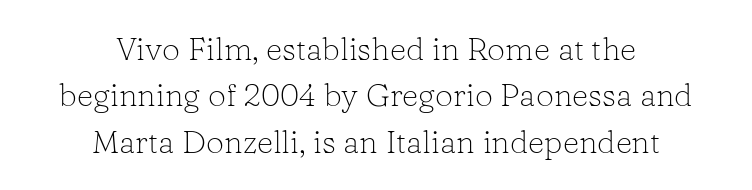
{"serif": "yes", "italic": "no", "bold": "no", "weight": "light", "width": "normal", "stroke_contrast": "low", "x_height": "medium", "monospaced": "no", "underline": "no", "align": "center", "line_spacing": "normal", "line_spacing_ratio": 1.45, "letter_spacing": "normal", "letter_spacing_em": 0.0, "glyph_px": 32}
